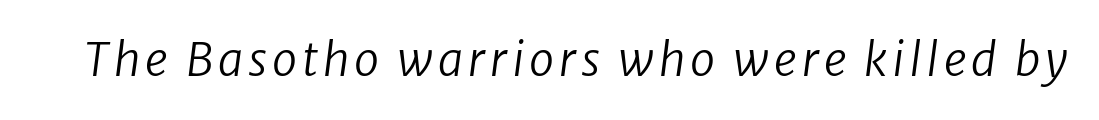
{"serif": "no", "bold": "no", "weight": "regular", "width": "normal", "stroke_contrast": "low", "x_height": "medium", "monospaced": "no", "underline": "no", "glyph_px": 45}
